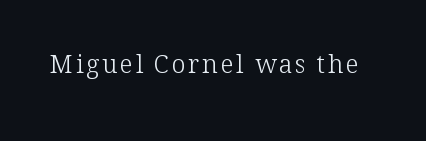
{"italic": "no", "bold": "no", "underline": "no", "glyph_px": 25}
